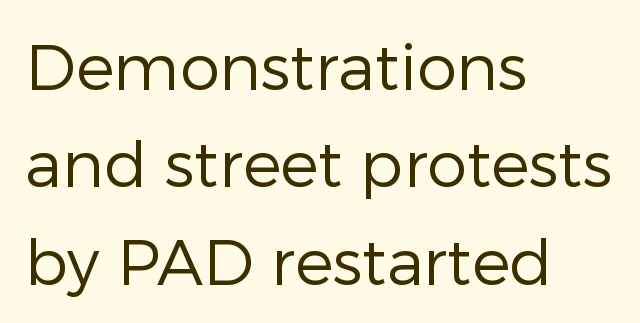
{"serif": "no", "italic": "no", "bold": "no", "weight": "regular", "width": "normal", "stroke_contrast": "low", "x_height": "medium", "monospaced": "no", "underline": "no", "align": "left", "line_spacing": "normal", "line_spacing_ratio": 1.52, "letter_spacing": "normal", "letter_spacing_em": 0.0, "glyph_px": 64}
